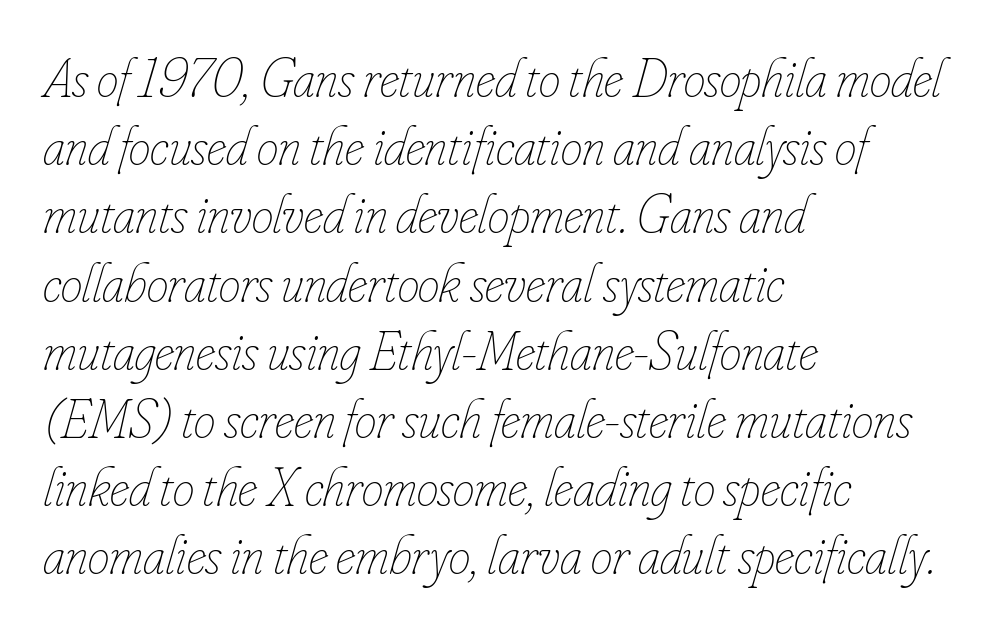
The image shows 55 px thin, condensed type, italic (leaning right); set left-aligned, line spacing 1.24x, normal letter spacing, not underlined; low stroke contrast and a small x-height.
